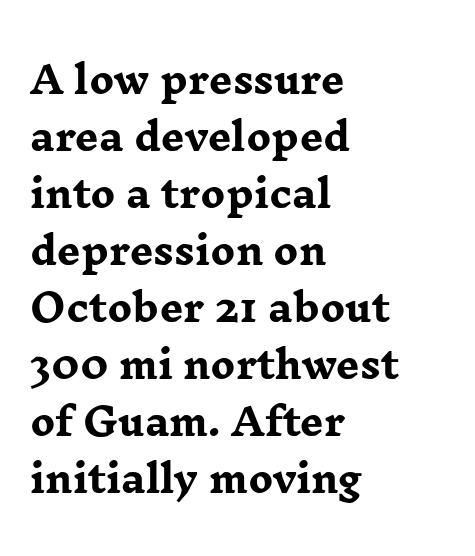
In terms of letterform style, serifs are clearly present. Do the characters align in a grid? No, the font is proportional. It's the straight-up-and-down kind of type. This rendering uses left alignment, leaving the right contour irregular.
